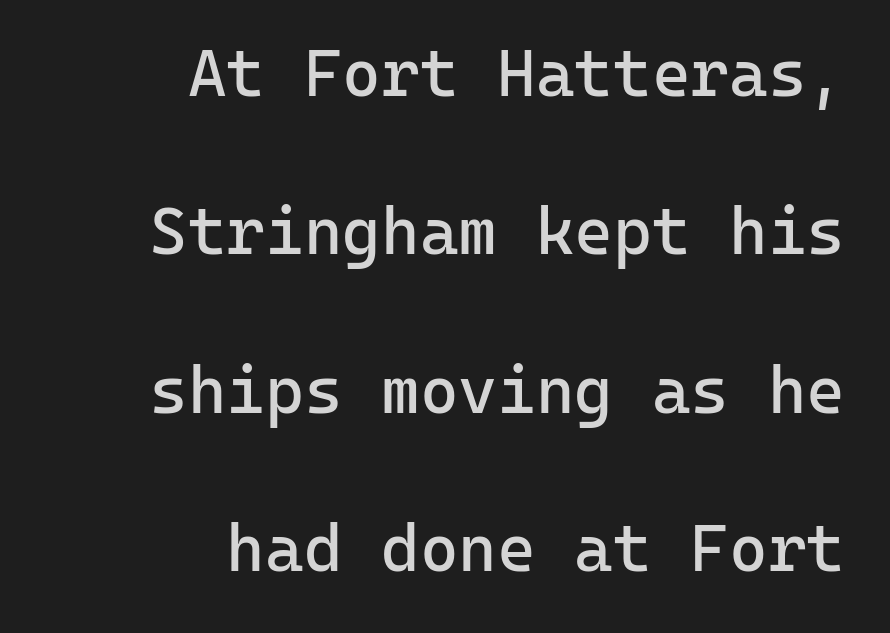
Q: Is the text bold? A: No.
Q: Is the text italic (slanted)? A: No, it is upright.
Q: Is the typeface a serif or a sans-serif typeface? A: Sans-serif.
Q: Is the text underlined? A: No.
Q: How is the paragraph aligned? A: Right-aligned.
Q: Is the spacing between letters normal or unusually wide? A: Normal.
Q: Is the spacing between lines tight, normal or loose? A: Loose.
Q: Width (condensed, normal, or wide)? A: Normal.
Q: Stroke contrast? A: Low.
Q: x-height? A: Medium.
Q: Monospaced? A: Yes.
